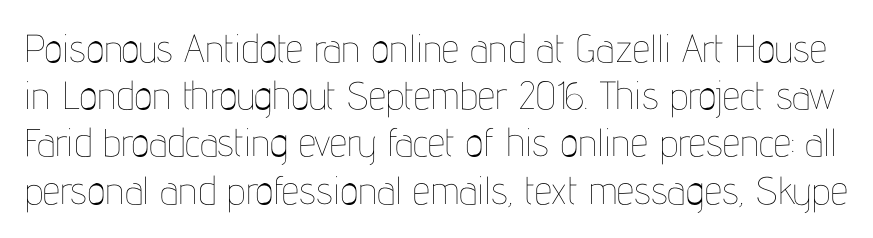
Q: Is the text bold? A: No.
Q: Is the text italic (slanted)? A: No, it is upright.
Q: Is the text underlined? A: No.
Q: Is the spacing between letters normal or unusually wide? A: Normal.
Q: Width (condensed, normal, or wide)? A: Condensed.
Q: Stroke contrast? A: Low.
Q: x-height? A: Medium.
Q: Monospaced? A: No.
